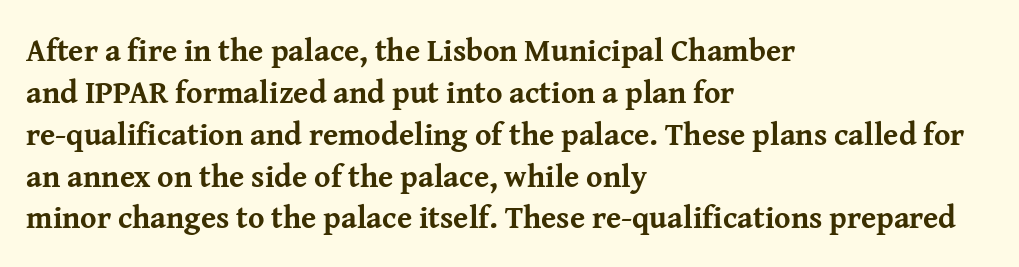
{"serif": "yes", "italic": "no", "bold": "yes", "weight": "bold", "width": "normal", "stroke_contrast": "medium", "x_height": "medium", "monospaced": "no", "underline": "no", "align": "left", "line_spacing": "normal", "line_spacing_ratio": 1.35, "letter_spacing": "normal", "letter_spacing_em": 0.0, "glyph_px": 31}
